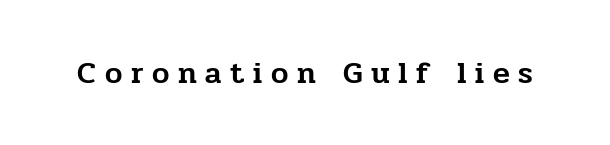
{"serif": "yes", "italic": "no", "width": "normal", "stroke_contrast": "low", "x_height": "medium", "monospaced": "no", "underline": "no", "letter_spacing": "wide", "letter_spacing_em": 0.28, "glyph_px": 31}
